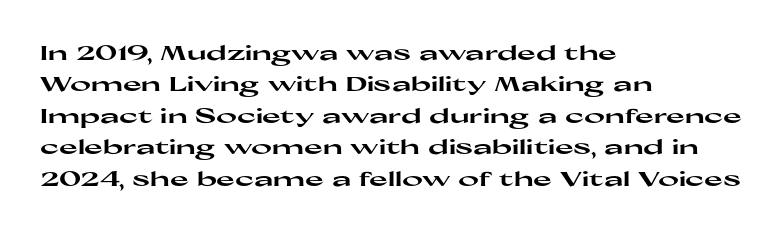
Q: Is the text bold? A: Yes.
Q: Is the text italic (slanted)? A: No, it is upright.
Q: Is the text underlined? A: No.
Q: How is the paragraph aligned? A: Left-aligned.
Q: Is the spacing between letters normal or unusually wide? A: Normal.
Q: Is the spacing between lines tight, normal or loose? A: Normal.
